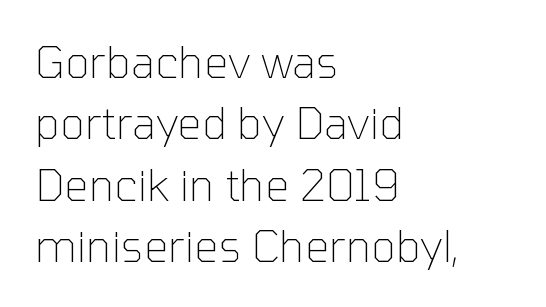
The passage shown is typed in a proportional face where columns would drift. The passage is arranged the way most books set body copy — flush left. Notice how descenders clear the ascenders below comfortably — that's standard leading. Posture: straight, roman, zero tilt. Stems and bowls with no extra thickness — not bold.
